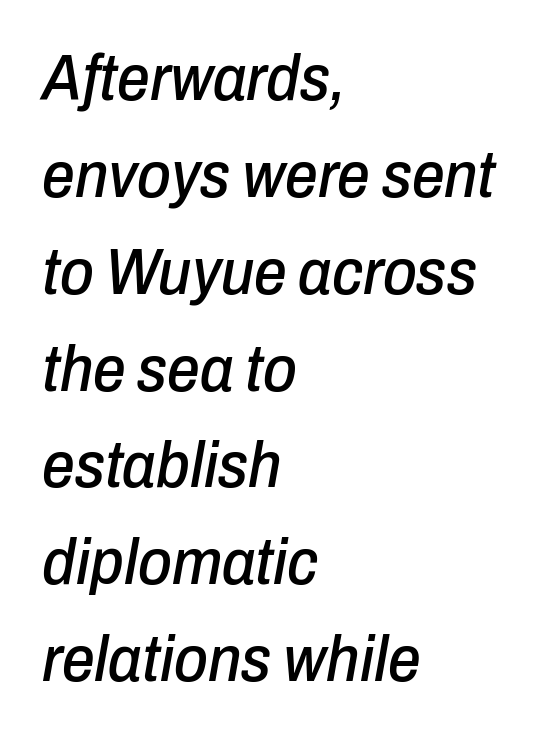
The image shows 65 px condensed type, italic (leaning right); set left-aligned, normal line spacing (1.49x), normal letter spacing, not underlined; low stroke contrast and a medium x-height.
